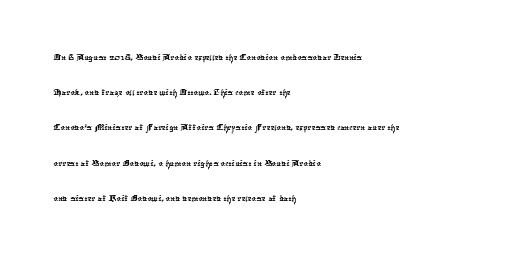
The image shows 22 px text type; set left-aligned, normal line spacing (1.6x), normal letter spacing, not underlined.
